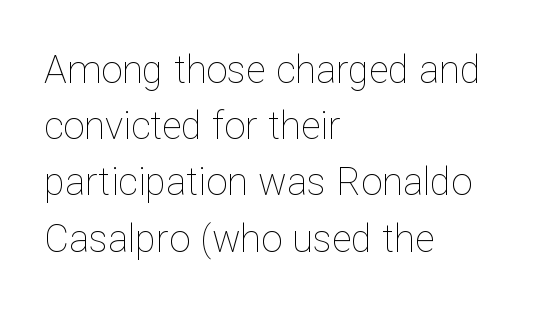
{"italic": "no", "bold": "no", "weight": "thin", "width": "normal", "stroke_contrast": "low", "x_height": "medium", "monospaced": "no", "underline": "no", "align": "left", "line_spacing": "normal", "line_spacing_ratio": 1.48, "letter_spacing": "normal", "letter_spacing_em": 0.0, "glyph_px": 38}
